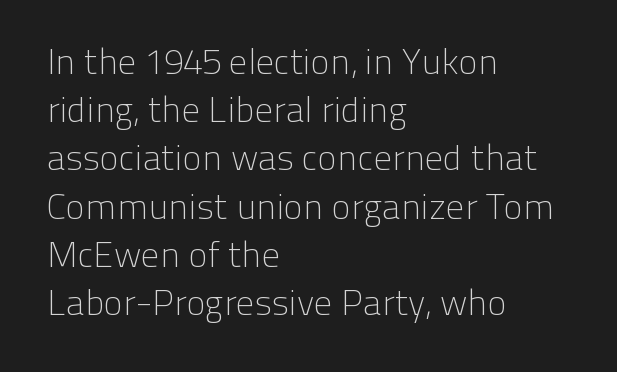
Q: Is the text bold? A: No.
Q: Is the text italic (slanted)? A: No, it is upright.
Q: Is the typeface a serif or a sans-serif typeface? A: Sans-serif.
Q: Is the text underlined? A: No.
Q: How is the paragraph aligned? A: Left-aligned.
Q: Is the spacing between letters normal or unusually wide? A: Normal.
Q: Is the spacing between lines tight, normal or loose? A: Normal.
Q: Width (condensed, normal, or wide)? A: Normal.
Q: Stroke contrast? A: Low.
Q: x-height? A: Medium.
Q: Monospaced? A: No.
